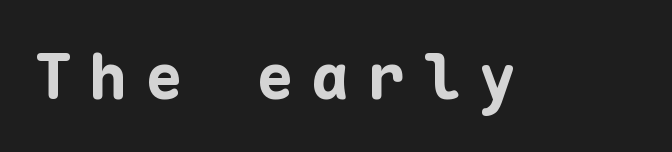
Heavy, bold letterforms. Only glyphs here, with clear space below each row. Regarding serifs, this sample does without them. Notice how the stems are strictly vertical — no italics here.
